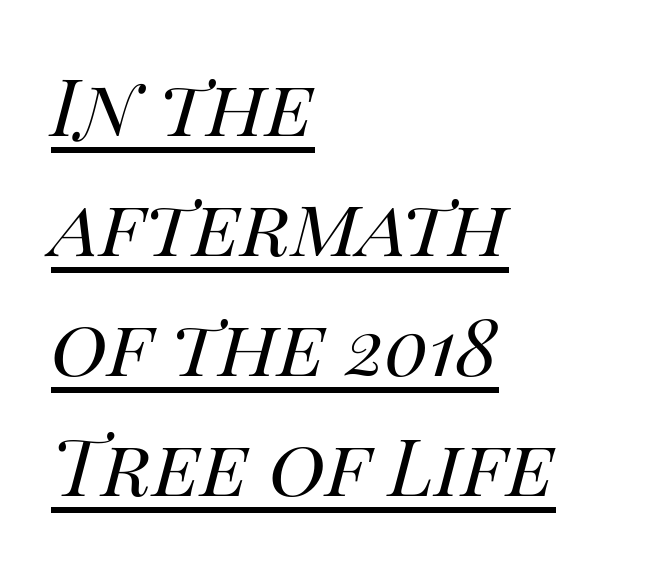
Q: Is the text bold? A: No.
Q: Is the text italic (slanted)? A: Yes, it leans right by about 14 degrees.
Q: Is the text underlined? A: Yes.
Q: How is the paragraph aligned? A: Left-aligned.
Q: Is the spacing between letters normal or unusually wide? A: Normal.
Q: Is the spacing between lines tight, normal or loose? A: Normal.
Q: Width (condensed, normal, or wide)? A: Normal.
Q: Stroke contrast? A: High.
Q: x-height? A: Large.
Q: Monospaced? A: No.
